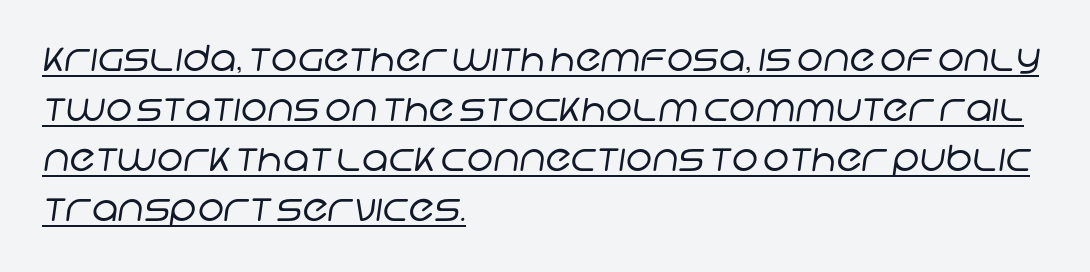
Q: Is the text bold? A: No.
Q: Is the typeface a serif or a sans-serif typeface? A: Sans-serif.
Q: Is the text underlined? A: Yes.
Q: How is the paragraph aligned? A: Left-aligned.
Q: Is the spacing between letters normal or unusually wide? A: Normal.
Q: Is the spacing between lines tight, normal or loose? A: Normal.
Q: Width (condensed, normal, or wide)? A: Normal.
Q: Stroke contrast? A: Low.
Q: x-height? A: Large.
Q: Monospaced? A: No.
